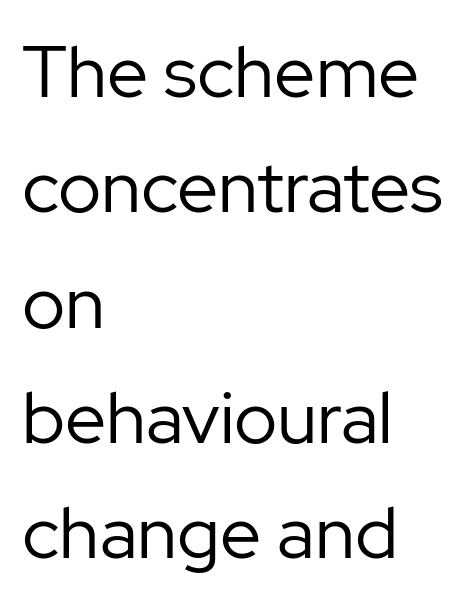
Grotesque or geometric, the face here clearly has no serifs. Has an underline been added? It has not. You could call the tracking neutral — neither tight nor loose. One glance says typical: line gaps are just what's usual. These lines were composed using upright roman letters.
